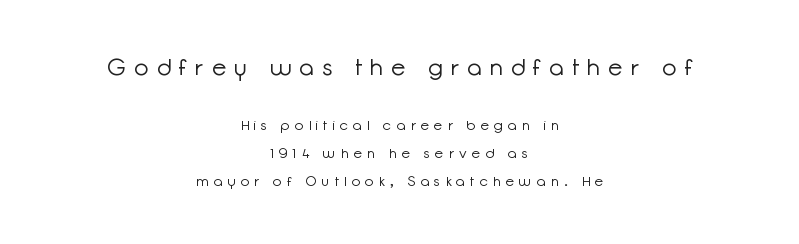
{"italic": "no", "bold": "no", "underline": "no", "align": "center", "line_spacing": "loose", "line_spacing_ratio": 2.01, "letter_spacing": "wide", "letter_spacing_em": 0.38, "larger_block": "first", "size_ratio": 1.64, "glyph_px": 23}
